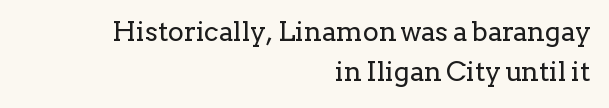
{"italic": "no", "bold": "no", "underline": "no", "align": "right", "line_spacing": "normal", "line_spacing_ratio": 1.5, "letter_spacing": "normal", "letter_spacing_em": 0.0, "glyph_px": 27}
